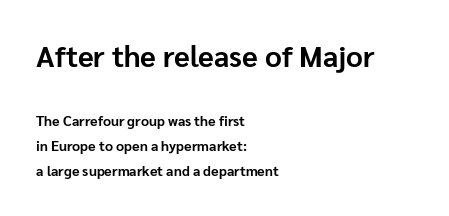
Q: Is the text bold? A: Yes.
Q: Is the text italic (slanted)? A: No, it is upright.
Q: Is the typeface a serif or a sans-serif typeface? A: Sans-serif.
Q: Is the text underlined? A: No.
Q: How is the paragraph aligned? A: Left-aligned.
Q: Is the spacing between letters normal or unusually wide? A: Normal.
Q: Which block of text is set in a larger size, the first (top) or the second (bottom)? A: The first (top) one.
Q: Width (condensed, normal, or wide)? A: Normal.
Q: Stroke contrast? A: Low.
Q: x-height? A: Medium.
Q: Monospaced? A: No.
